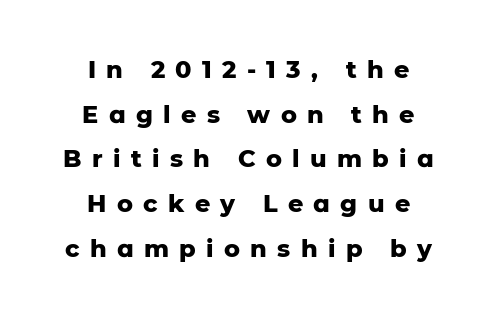
{"italic": "no", "bold": "yes", "underline": "no", "align": "center", "line_spacing_ratio": 1.86, "letter_spacing": "wide", "letter_spacing_em": 0.43, "glyph_px": 24}
